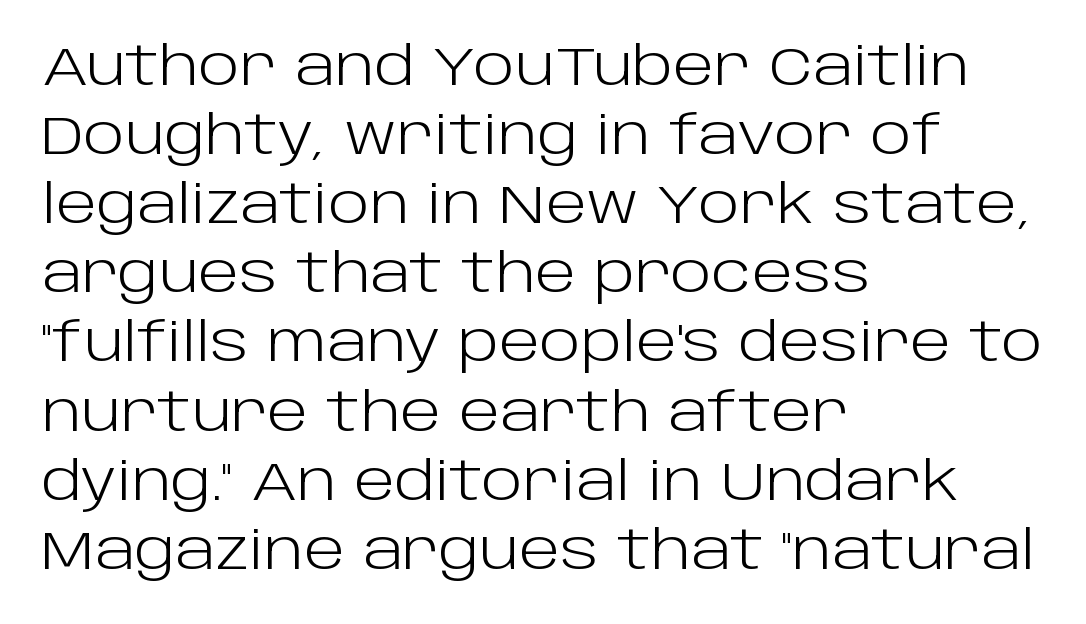
The cut favours lightness, reaching ordinary text weight at its darkest. The passage shown is typed in a proportional face where columns would drift. Descenders hang freely into open space. The lettering holds an erect, upright posture throughout. There is no visible air inserted between adjacent glyphs.
